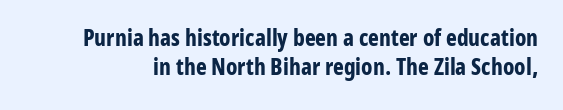
{"italic": "no", "bold": "yes", "underline": "no", "line_spacing": "normal", "line_spacing_ratio": 1.28, "letter_spacing": "normal", "letter_spacing_em": 0.0, "glyph_px": 23}
